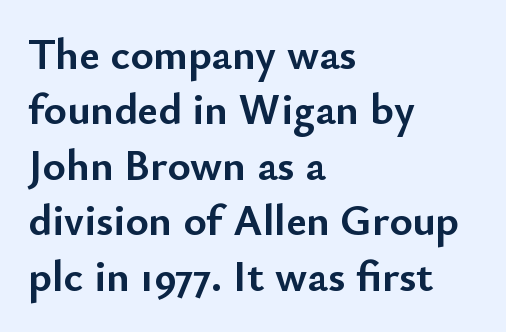
No feet cap the strokes, marking this as sans-serif type. Look at the tracking — it's just the regular setting, nothing added. Horizontally, the lines are justified to the leading edge only. Underline: absent. This sample keeps an unexceptional amount of space between lines.
